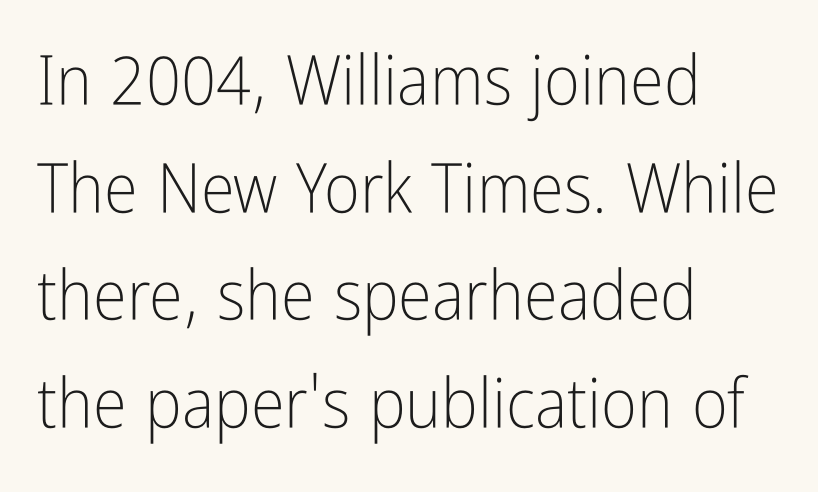
Q: Is the text bold? A: No.
Q: Is the text italic (slanted)? A: No, it is upright.
Q: Is the typeface a serif or a sans-serif typeface? A: Sans-serif.
Q: Is the text underlined? A: No.
Q: How is the paragraph aligned? A: Left-aligned.
Q: Is the spacing between letters normal or unusually wide? A: Normal.
Q: Is the spacing between lines tight, normal or loose? A: Normal.
Q: Width (condensed, normal, or wide)? A: Condensed.
Q: Stroke contrast? A: Low.
Q: x-height? A: Medium.
Q: Monospaced? A: No.
